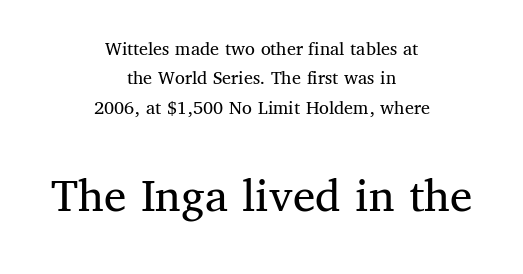
Summary of vertical rhythm: regular, with standard interline spacing. Beneath every word, the page is bare. Tracking value appears to be zero — textbook default spacing. This rendering employs a face with finishing strokes, i.e., a serif.
